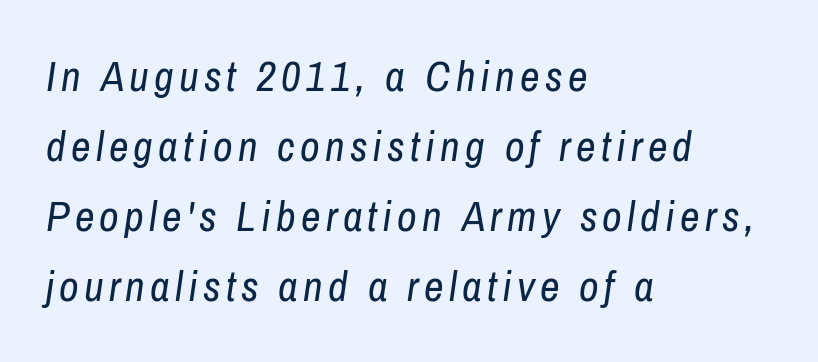
Anything drawn beneath the words? Only blank space. Think standard paragraph weight, or any step lighter than that. Quick note: italic. The ragged edge is on the right, which tells us the setting is flush left. The passage shown is typed in a proportional face where columns would drift.
